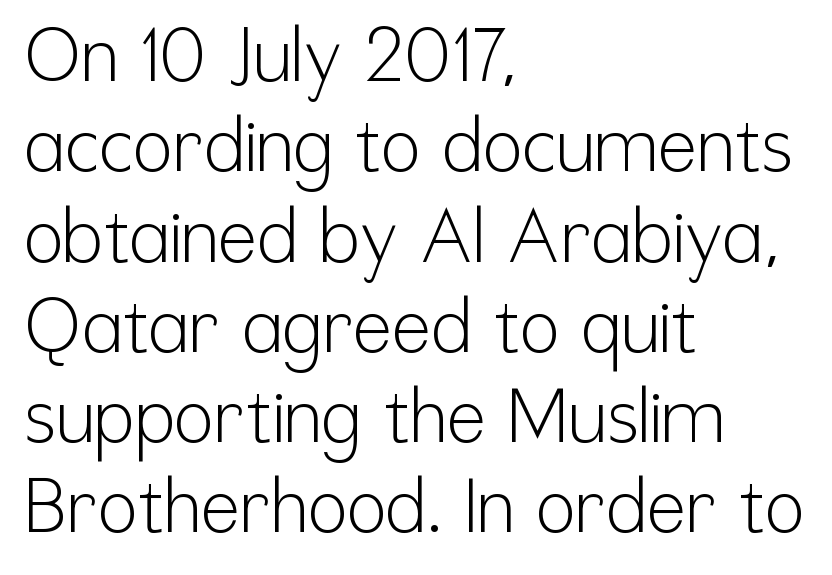
A clean baseline with only descenders dipping below it. Varying glyph widths throughout — classic text-font behaviour. Teacher's note: observe the even left margin — that is flush-left alignment. Type style note: lacks serifs.
